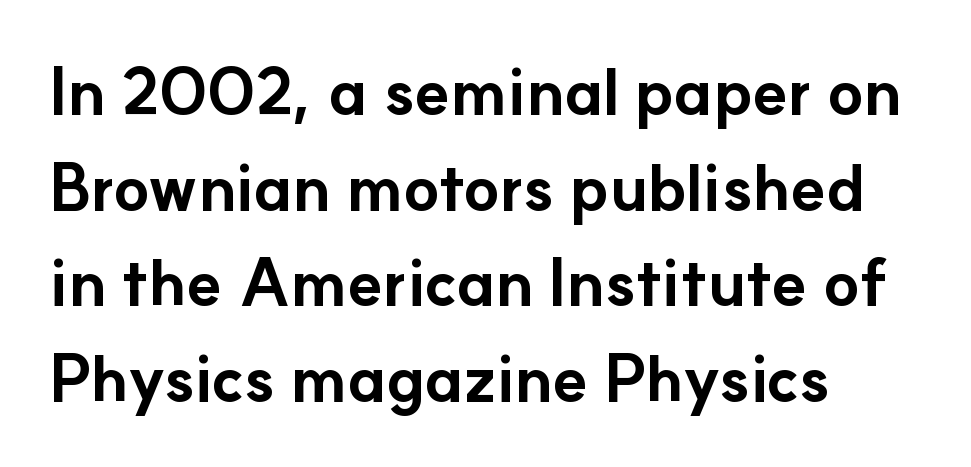
The paragraph has a hard left edge and a soft right edge. The block of text has a typical density, with ordinary space between rows. The type sits square on the baseline with zero lean. The glyphs are unaccompanied by any horizontal stroke below them.
